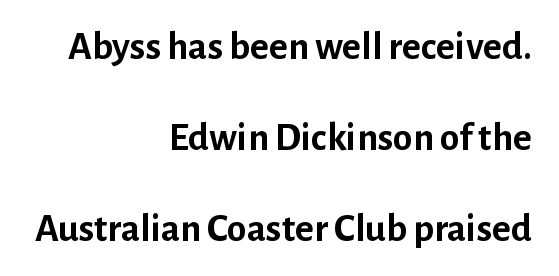
The image shows 40 px semibold sans-serif type, upright; set right-aligned, loose line spacing (2.27x), normal letter spacing, not underlined; low stroke contrast and a medium x-height.
